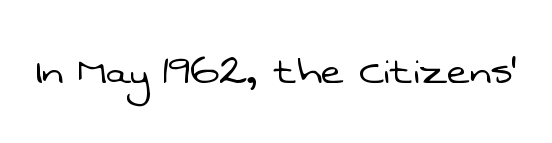
The image shows 48 px light sans-serif type; set normal letter spacing, not underlined; low stroke contrast and a medium x-height.
